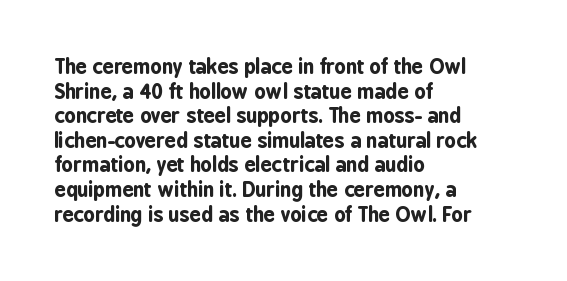
{"italic": "no", "bold": "yes", "underline": "no", "align": "left", "line_spacing_ratio": 1.23, "letter_spacing": "normal", "letter_spacing_em": 0.0, "glyph_px": 20}
